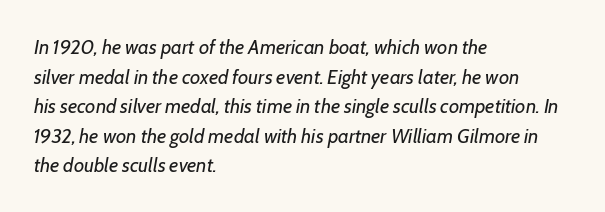
Q: Is the text bold? A: No.
Q: Is the text italic (slanted)? A: Yes, it leans right by about 7 degrees.
Q: Is the text underlined? A: No.
Q: How is the paragraph aligned? A: Left-aligned.
Q: Is the spacing between letters normal or unusually wide? A: Normal.
Q: Is the spacing between lines tight, normal or loose? A: Normal.
